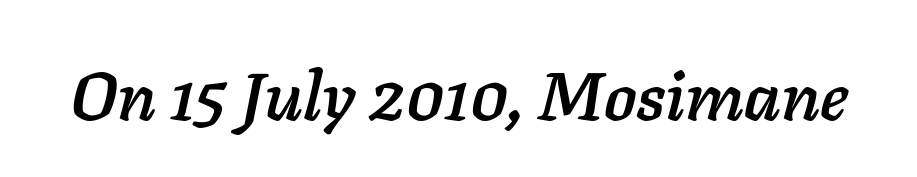
You could not count columns in this text — the font is proportionally spaced. Rendered with sloped, italic letterforms. Quick note: underline off. The rendering keeps characters at their native spacing.
